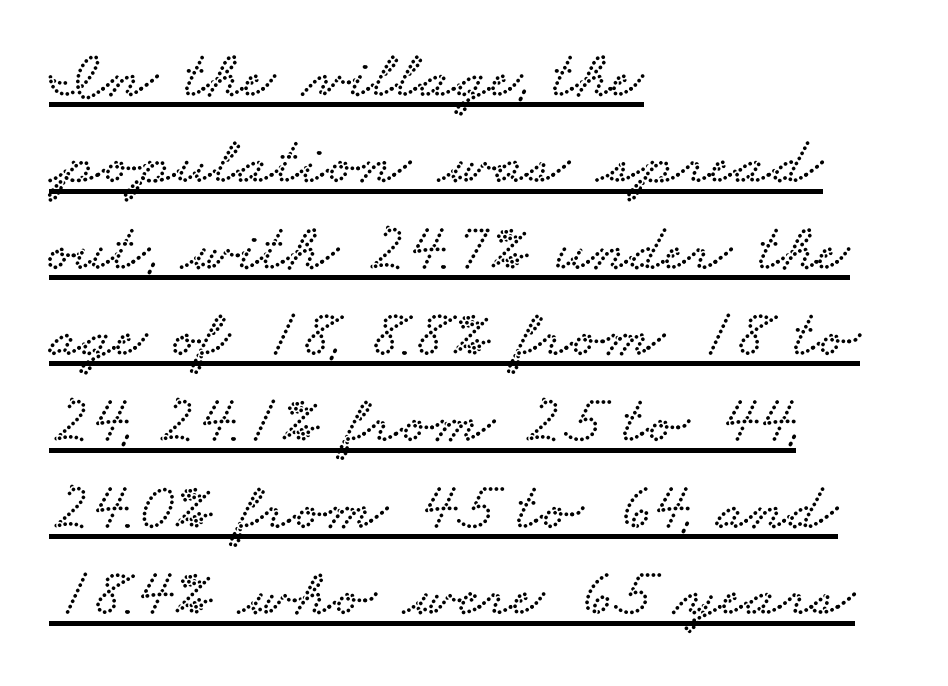
Is this a fixed-width face? No — the glyphs have proportional, varying widths. Serif or sans? Serif — the stroke terminals have little feet. The passage shown is underscored from start to finish. The vertical gap from one line to the next is medium.
